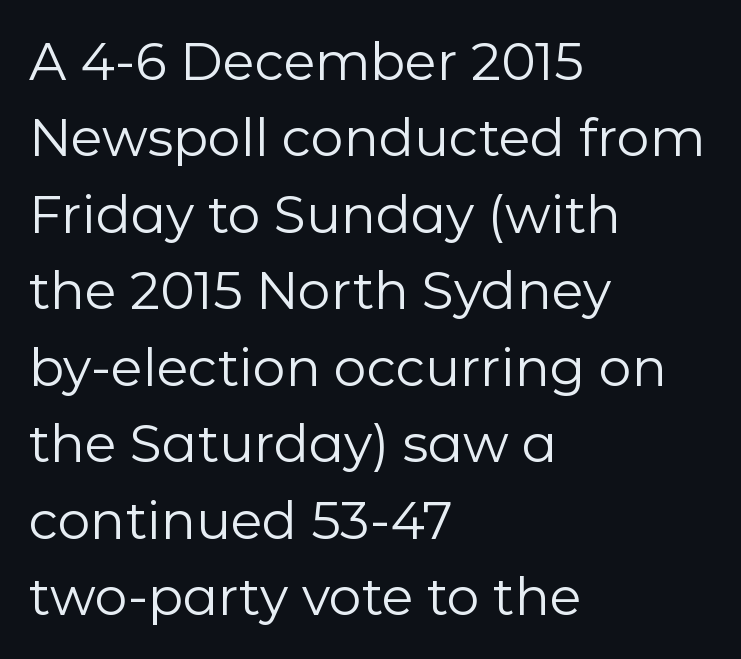
The lettering stays uniformly vertical, giving the passage a roman look. Stroke terminals: plain, sans-serif. Horizontal alignment here is leftward, the default for most running prose. Each word holds together tightly as a unit, with standard inter-letter gaps.
